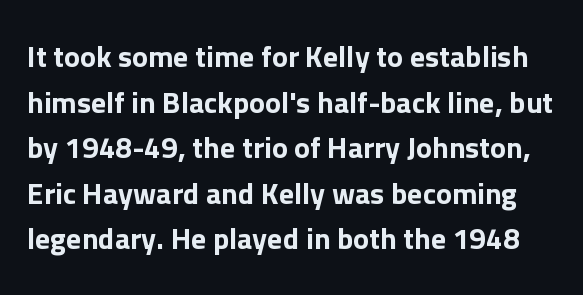
Q: Is the text italic (slanted)? A: No, it is upright.
Q: Is the typeface a serif or a sans-serif typeface? A: Sans-serif.
Q: Is the text underlined? A: No.
Q: Is the spacing between letters normal or unusually wide? A: Normal.
Q: Is the spacing between lines tight, normal or loose? A: Normal.
Q: Width (condensed, normal, or wide)? A: Normal.
Q: Stroke contrast? A: Low.
Q: x-height? A: Medium.
Q: Monospaced? A: No.
